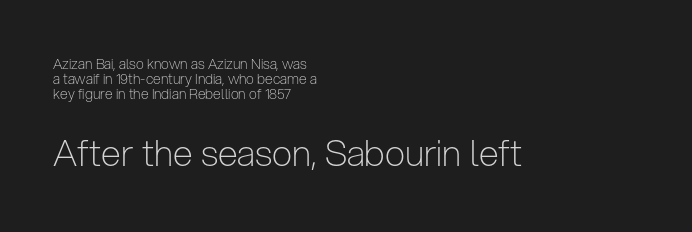
{"serif": "no", "italic": "no", "bold": "no", "weight": "light", "width": "condensed", "stroke_contrast": "low", "x_height": "medium", "monospaced": "no", "underline": "no", "align": "left", "line_spacing": "tight", "line_spacing_ratio": 1.06, "letter_spacing": "normal", "letter_spacing_em": 0.0, "larger_block": "second", "size_ratio": 2.57, "glyph_px": 36}
